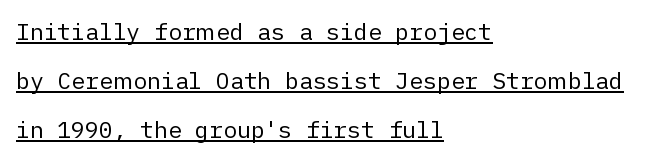
The image shows 23 px text type, upright; set left-aligned, loose line spacing (2.13x), normal letter spacing, underlined.
